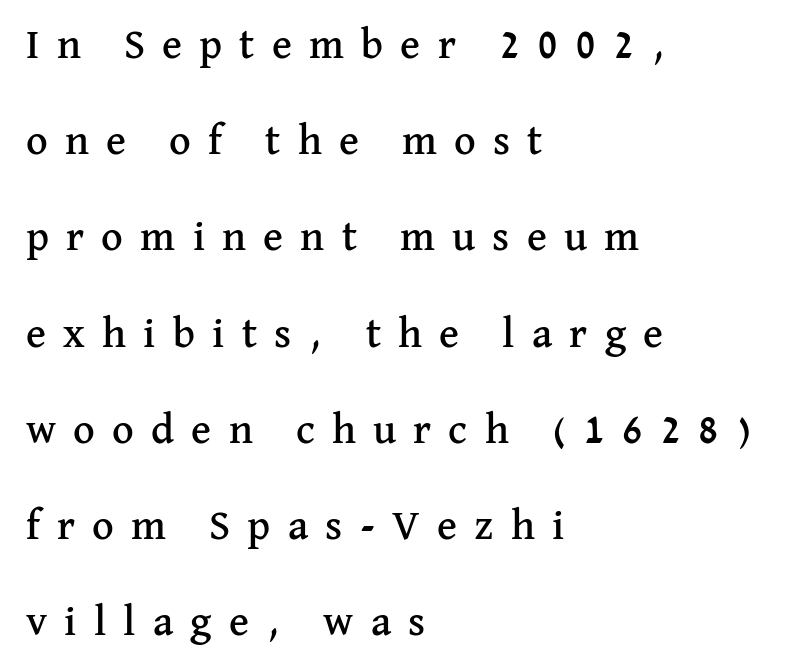
Teacher's note: observe the even left margin — that is flush-left alignment. Descenders hang freely into open space. Style check: upright. Observe the serifs anchoring each vertical stroke in this sample.
